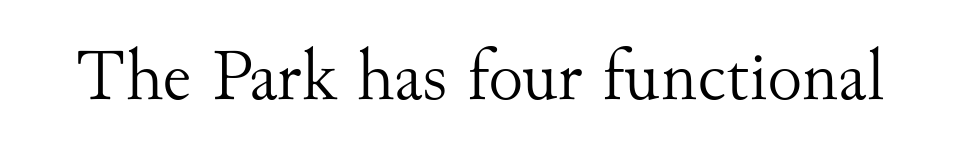
{"serif": "yes", "italic": "no", "bold": "no", "weight": "light", "width": "normal", "stroke_contrast": "medium", "x_height": "small", "monospaced": "no", "underline": "no", "letter_spacing": "normal", "letter_spacing_em": 0.0, "glyph_px": 73}
